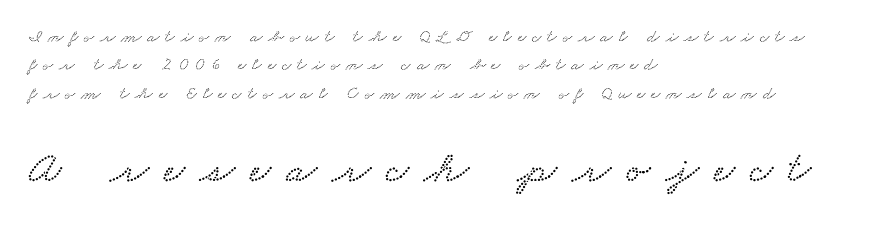
{"width": "wide", "stroke_contrast": "low", "x_height": "small", "monospaced": "no", "underline": "no", "align": "left", "line_spacing": "normal", "line_spacing_ratio": 1.58, "letter_spacing": "wide", "letter_spacing_em": 0.34, "larger_block": "second", "size_ratio": 2.5, "glyph_px": 45}
